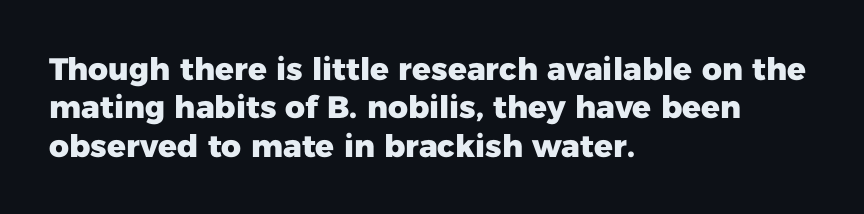
Q: Is the text bold? A: Yes.
Q: Is the text italic (slanted)? A: No, it is upright.
Q: Is the typeface a serif or a sans-serif typeface? A: Sans-serif.
Q: Is the text underlined? A: No.
Q: How is the paragraph aligned? A: Left-aligned.
Q: Is the spacing between letters normal or unusually wide? A: Normal.
Q: Width (condensed, normal, or wide)? A: Normal.
Q: Stroke contrast? A: Low.
Q: x-height? A: Medium.
Q: Monospaced? A: No.
